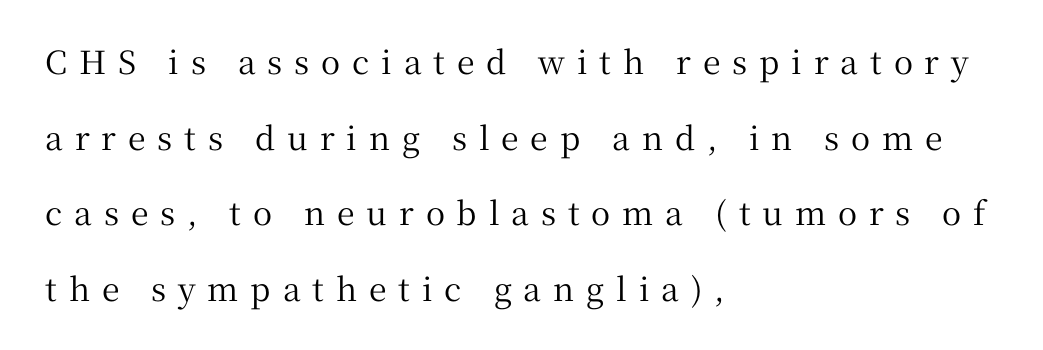
Q: Is the text italic (slanted)? A: No, it is upright.
Q: Is the typeface a serif or a sans-serif typeface? A: Serif.
Q: Is the text underlined? A: No.
Q: How is the paragraph aligned? A: Left-aligned.
Q: Is the spacing between letters normal or unusually wide? A: Unusually wide.
Q: Is the spacing between lines tight, normal or loose? A: Loose.
Q: Width (condensed, normal, or wide)? A: Normal.
Q: Stroke contrast? A: Medium.
Q: x-height? A: Medium.
Q: Monospaced? A: No.
